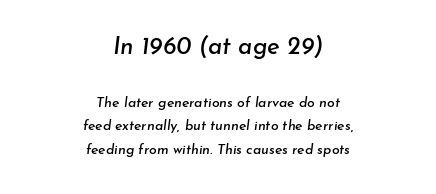
You could call the tracking neutral — neither tight nor loose. No word sits above an underline. The setting favours the middle, as headings and verse often do. The lettering tilts uniformly, giving the passage an italic look. Top chunk: large. Bottom chunk: small.
